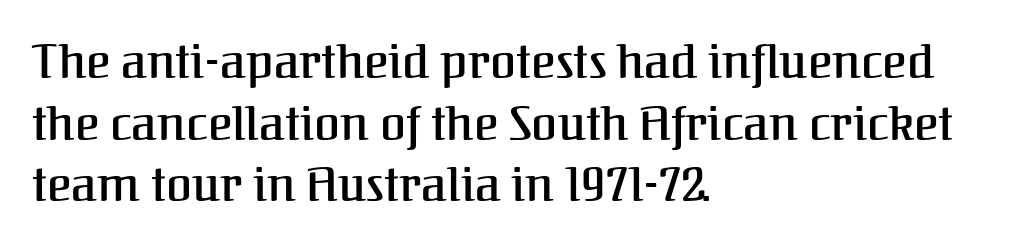
Think of a printed novel: that variable character pitch is what you see here. What's the leading like? Ordinary, nothing unusual. Ascenders rise straight up at ninety degrees. Caption: standard tracking, unaltered.
